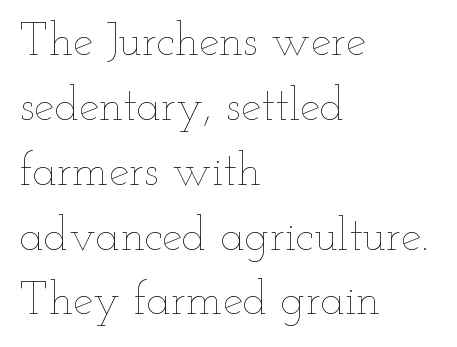
Q: Is the text bold? A: No.
Q: Is the text italic (slanted)? A: No, it is upright.
Q: Is the text underlined? A: No.
Q: How is the paragraph aligned? A: Left-aligned.
Q: Is the spacing between letters normal or unusually wide? A: Normal.
Q: Is the spacing between lines tight, normal or loose? A: Normal.
Q: Width (condensed, normal, or wide)? A: Wide.
Q: Stroke contrast? A: Low.
Q: x-height? A: Small.
Q: Monospaced? A: No.
